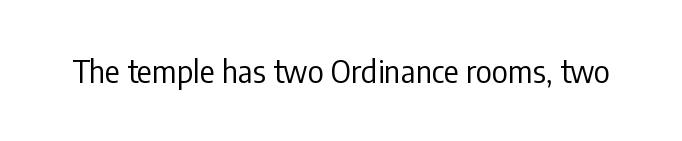
The image shows 31 px regular-weight, condensed sans-serif type, upright; set normal letter spacing, not underlined; low stroke contrast and a medium x-height.
